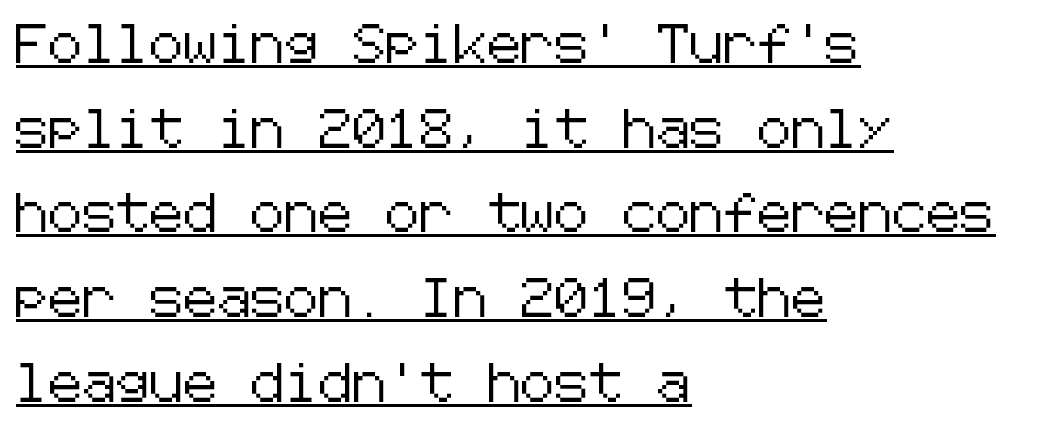
The rag falls on the right side of this text block. Stroke terminals: plain, sans-serif. The gaps between neighbouring characters are ordinary and unremarkable. Honestly, the underline is the first thing you notice here. Widely set lines give the paragraph a tall, airy silhouette. No italicization has been applied; the sample stays upright.
